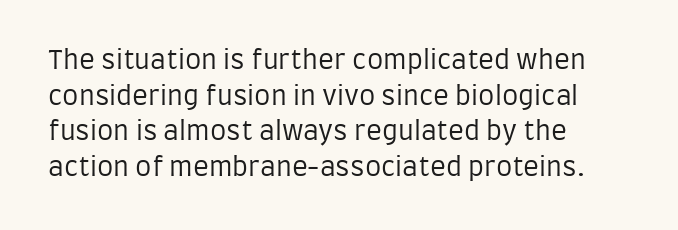
The image shows 26 px text type, upright; set left-aligned, normal line spacing (1.37x), normal letter spacing, not underlined.
